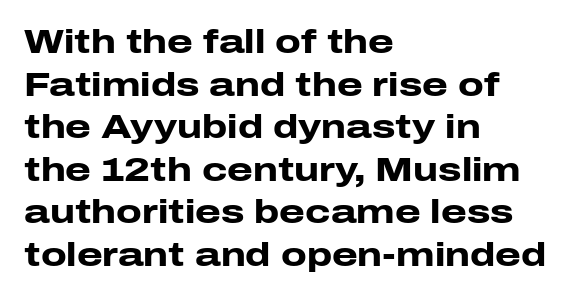
{"serif": "no", "italic": "no", "bold": "yes", "weight": "heavy", "width": "wide", "stroke_contrast": "low", "x_height": "medium", "monospaced": "no", "underline": "no", "align": "left", "line_spacing": "normal", "line_spacing_ratio": 1.29, "letter_spacing": "normal", "letter_spacing_em": 0.0, "glyph_px": 33}
